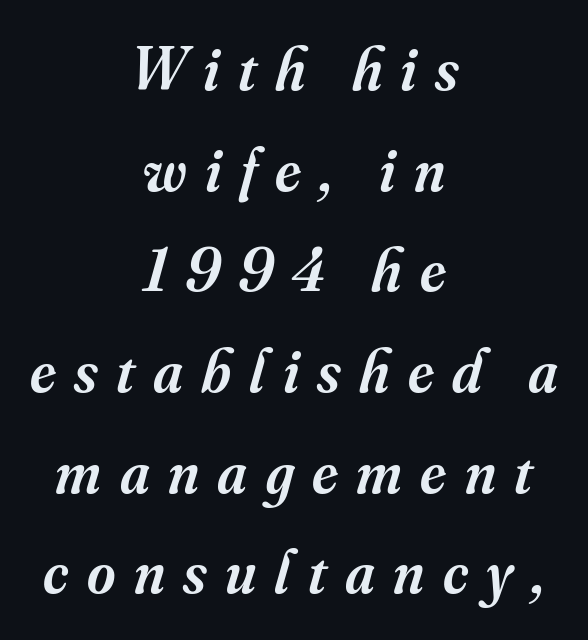
As a designer I'd log this as weight 600, semibold. Check the space under the baseline: it is left empty. Every row of glyphs is offset so its center matches the block's center. The type is letterspaced generously, with wide tracking.
